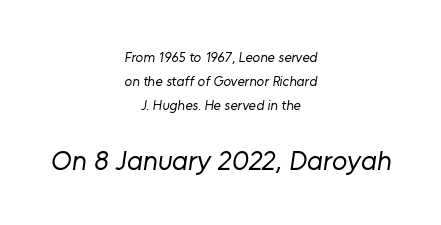
Q: Is the text bold? A: No.
Q: Is the typeface a serif or a sans-serif typeface? A: Sans-serif.
Q: Is the text underlined? A: No.
Q: How is the paragraph aligned? A: Centered.
Q: Is the spacing between letters normal or unusually wide? A: Normal.
Q: Which block of text is set in a larger size, the first (top) or the second (bottom)? A: The second (bottom) one.
Q: Width (condensed, normal, or wide)? A: Normal.
Q: Stroke contrast? A: Low.
Q: x-height? A: Medium.
Q: Monospaced? A: No.
